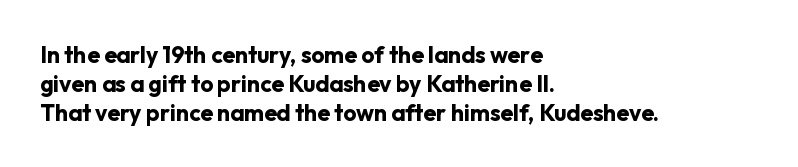
The typography opts for an upright posture over an oblique one. What weight is shown? A full bold with thick strokes. How would I describe the line gaps? Plain and ordinary. Each line starts at the same left margin while the right side varies.
